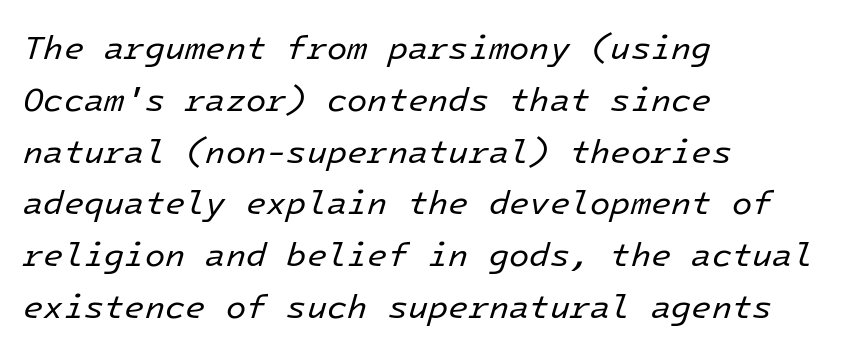
The image shows 33 px regular-weight type, italic (leaning right); set left-aligned, normal line spacing (1.57x), normal letter spacing, not underlined; low stroke contrast and a medium x-height.
